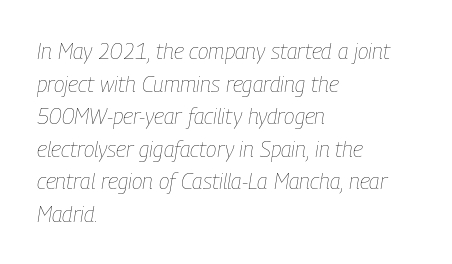
Q: Is the text bold? A: No.
Q: Is the text italic (slanted)? A: Yes, it leans right by about 9 degrees.
Q: Is the text underlined? A: No.
Q: How is the paragraph aligned? A: Left-aligned.
Q: Is the spacing between letters normal or unusually wide? A: Normal.
Q: Is the spacing between lines tight, normal or loose? A: Normal.
